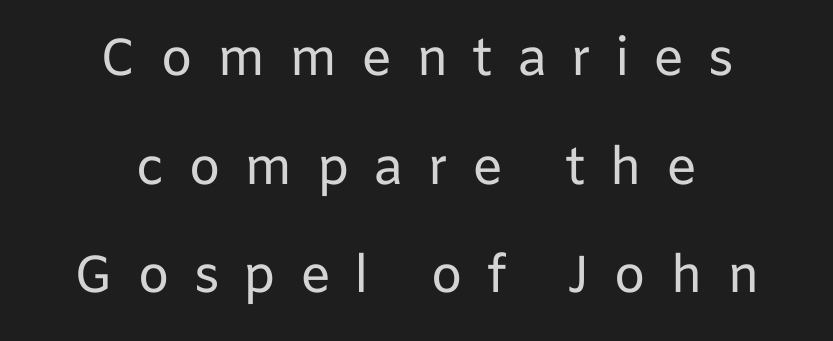
{"serif": "no", "italic": "no", "bold": "no", "weight": "regular", "width": "normal", "stroke_contrast": "low", "x_height": "medium", "monospaced": "no", "underline": "no", "align": "center", "line_spacing": "loose", "line_spacing_ratio": 2.09, "letter_spacing": "wide", "letter_spacing_em": 0.45, "glyph_px": 52}
